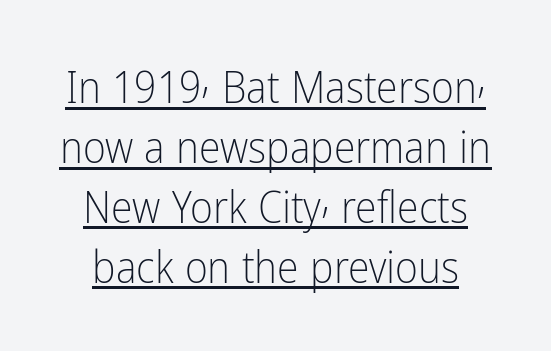
{"serif": "no", "italic": "no", "bold": "no", "weight": "light", "width": "condensed", "stroke_contrast": "low", "x_height": "medium", "monospaced": "no", "underline": "yes", "line_spacing": "normal", "line_spacing_ratio": 1.36, "letter_spacing": "normal", "letter_spacing_em": 0.0, "glyph_px": 44}
